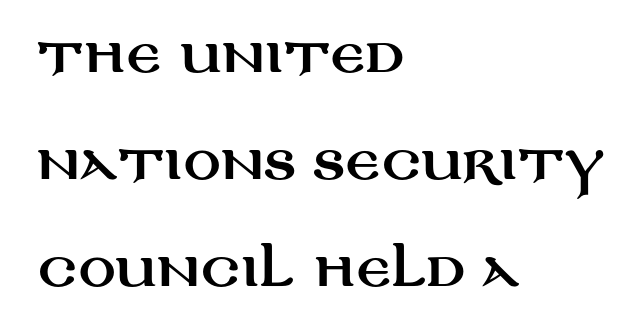
Q: Is the text italic (slanted)? A: No, it is upright.
Q: Is the typeface a serif or a sans-serif typeface? A: Sans-serif.
Q: Is the text underlined? A: No.
Q: How is the paragraph aligned? A: Left-aligned.
Q: Is the spacing between letters normal or unusually wide? A: Normal.
Q: Is the spacing between lines tight, normal or loose? A: Loose.
Q: Width (condensed, normal, or wide)? A: Wide.
Q: Stroke contrast? A: Medium.
Q: x-height? A: Large.
Q: Monospaced? A: No.
